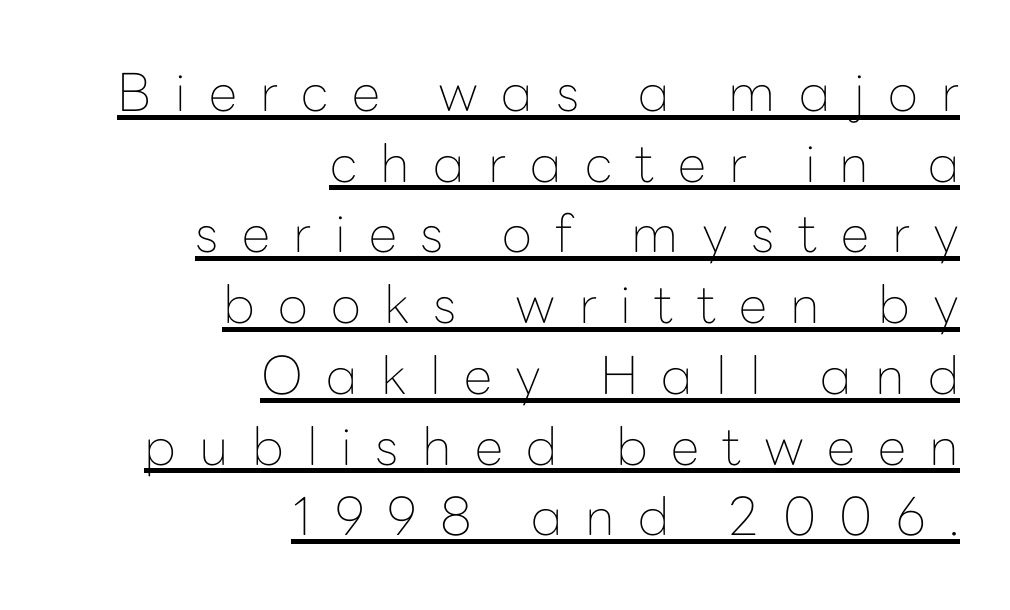
The image shows 52 px thin sans-serif type, upright; set right-aligned, normal line spacing (1.36x), unusually wide letter spacing (+0.45 em), underlined; low stroke contrast and a medium x-height.
